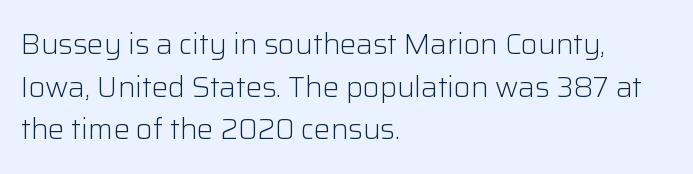
{"serif": "no", "italic": "no", "bold": "no", "weight": "light", "width": "normal", "stroke_contrast": "low", "x_height": "medium", "monospaced": "no", "underline": "no", "align": "left", "line_spacing": "normal", "line_spacing_ratio": 1.47, "letter_spacing": "normal", "letter_spacing_em": 0.0, "glyph_px": 29}
